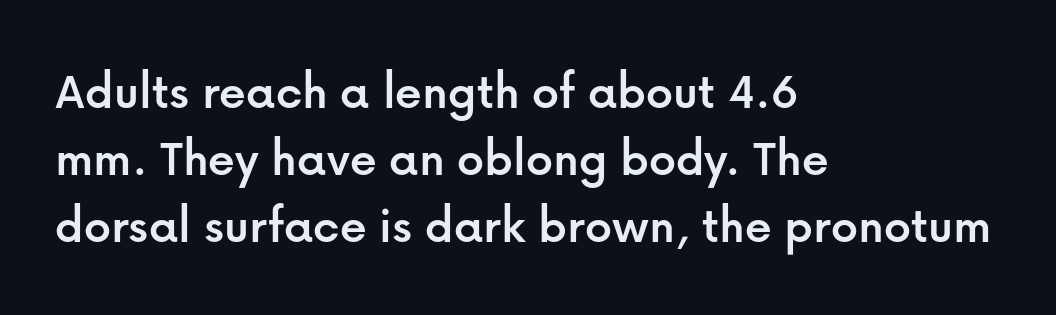
The image shows 53 px sans-serif type, upright; set left-aligned, normal line spacing (1.26x), normal letter spacing, not underlined; low stroke contrast and a medium x-height.
